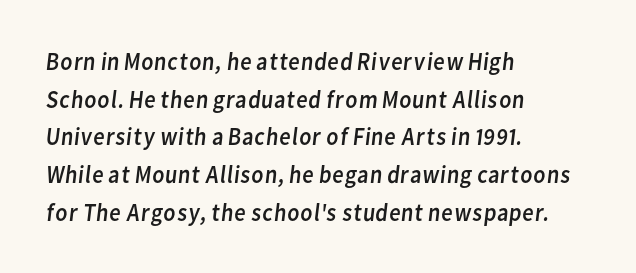
The image shows 25 px text type; set left-aligned, normal line spacing (1.51x), normal letter spacing, not underlined.
